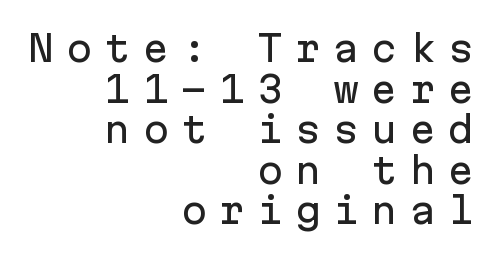
{"serif": "no", "italic": "no", "width": "normal", "stroke_contrast": "low", "x_height": "medium", "monospaced": "yes", "underline": "no", "align": "right", "line_spacing_ratio": 1.16, "letter_spacing": "wide", "letter_spacing_em": 0.34, "glyph_px": 35}
